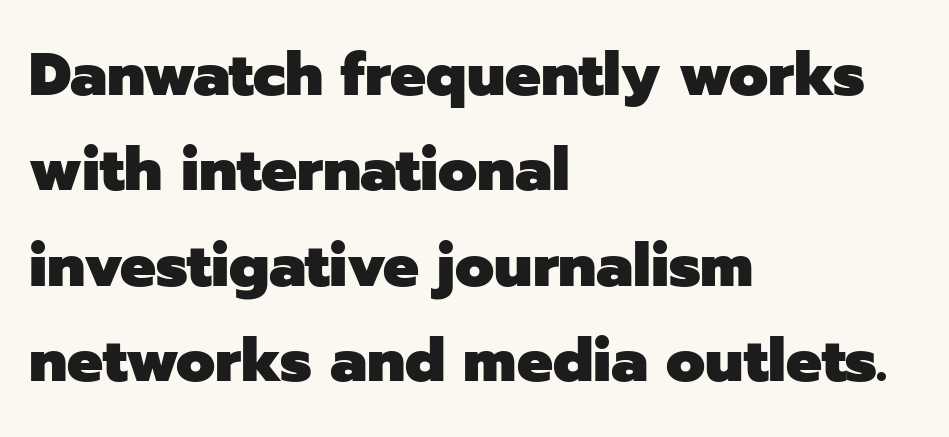
Q: Is the text bold? A: Yes.
Q: Is the text italic (slanted)? A: No, it is upright.
Q: Is the typeface a serif or a sans-serif typeface? A: Sans-serif.
Q: Is the text underlined? A: No.
Q: How is the paragraph aligned? A: Left-aligned.
Q: Is the spacing between letters normal or unusually wide? A: Normal.
Q: Is the spacing between lines tight, normal or loose? A: Normal.
Q: Width (condensed, normal, or wide)? A: Normal.
Q: Stroke contrast? A: Low.
Q: x-height? A: Medium.
Q: Monospaced? A: No.
